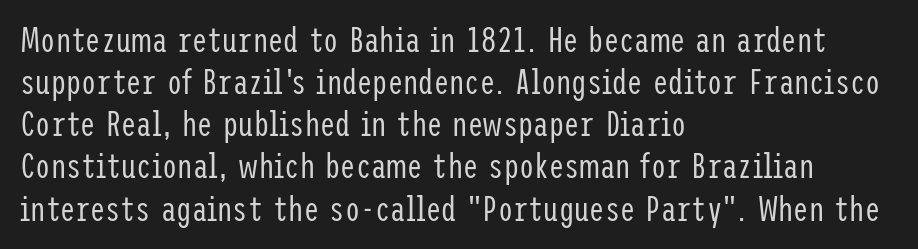
{"serif": "no", "italic": "no", "bold": "no", "weight": "regular", "width": "condensed", "stroke_contrast": "low", "x_height": "medium", "underline": "no", "align": "left", "line_spacing_ratio": 1.24, "letter_spacing": "normal", "letter_spacing_em": 0.0, "glyph_px": 34}
